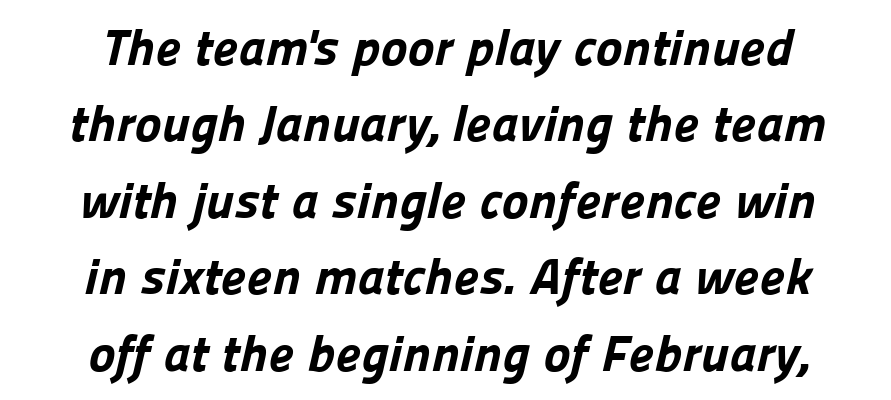
The image shows 51 px bold sans-serif type; set centered, normal line spacing (1.5x), normal letter spacing, not underlined; low stroke contrast and a medium x-height.
